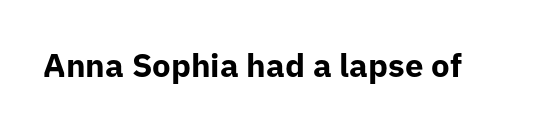
{"serif": "no", "italic": "no", "bold": "yes", "weight": "bold", "width": "normal", "stroke_contrast": "low", "x_height": "medium", "monospaced": "no", "underline": "no", "letter_spacing": "normal", "letter_spacing_em": 0.0, "glyph_px": 33}
